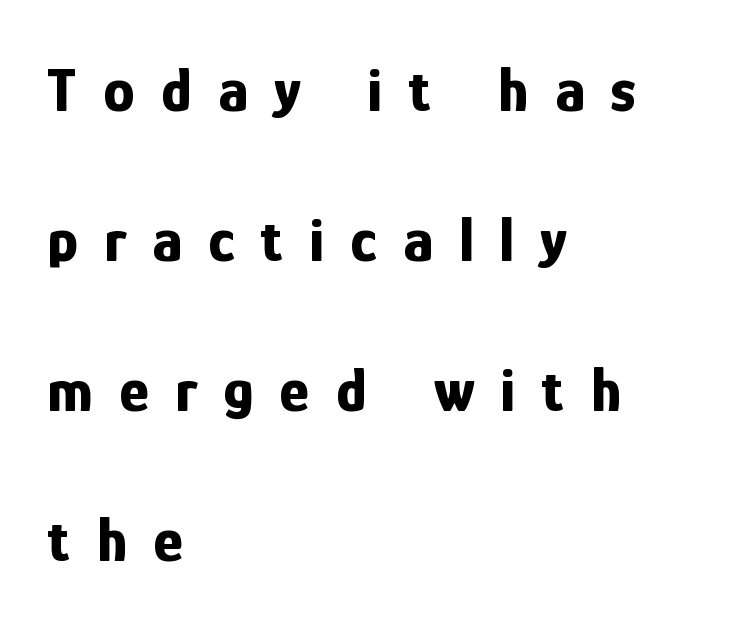
Q: Is the text bold? A: Yes.
Q: Is the text italic (slanted)? A: No, it is upright.
Q: Is the typeface a serif or a sans-serif typeface? A: Sans-serif.
Q: Is the text underlined? A: No.
Q: How is the paragraph aligned? A: Left-aligned.
Q: Is the spacing between letters normal or unusually wide? A: Unusually wide.
Q: Is the spacing between lines tight, normal or loose? A: Loose.
Q: Width (condensed, normal, or wide)? A: Condensed.
Q: Stroke contrast? A: Low.
Q: x-height? A: Medium.
Q: Monospaced? A: No.
